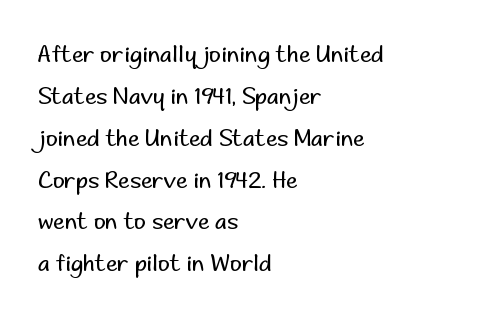
{"italic": "no", "bold": "no", "underline": "no", "align": "left", "line_spacing_ratio": 1.82, "letter_spacing": "normal", "letter_spacing_em": 0.0, "glyph_px": 23}
